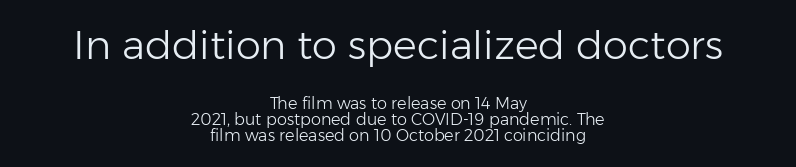
Q: Is the text bold? A: No.
Q: Is the text italic (slanted)? A: No, it is upright.
Q: Is the typeface a serif or a sans-serif typeface? A: Sans-serif.
Q: Is the text underlined? A: No.
Q: How is the paragraph aligned? A: Centered.
Q: Is the spacing between letters normal or unusually wide? A: Normal.
Q: Is the spacing between lines tight, normal or loose? A: Tight.
Q: Which block of text is set in a larger size, the first (top) or the second (bottom)? A: The first (top) one.
Q: Width (condensed, normal, or wide)? A: Normal.
Q: Stroke contrast? A: Low.
Q: x-height? A: Medium.
Q: Monospaced? A: No.
